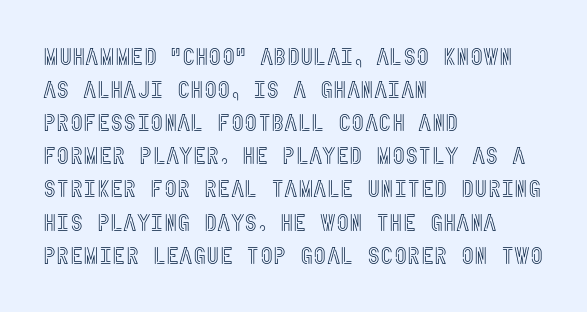
Q: Is the text italic (slanted)? A: No, it is upright.
Q: Is the text underlined? A: No.
Q: How is the paragraph aligned? A: Left-aligned.
Q: Is the spacing between letters normal or unusually wide? A: Normal.
Q: Is the spacing between lines tight, normal or loose? A: Normal.
